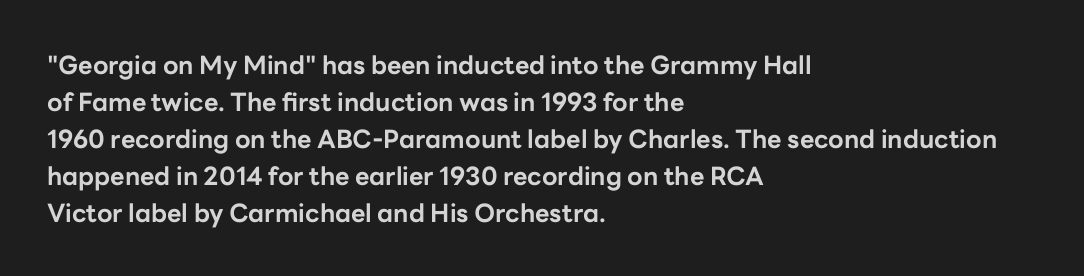
The image shows 25 px bold type, upright; set left-aligned, normal line spacing (1.48x), normal letter spacing, not underlined.
